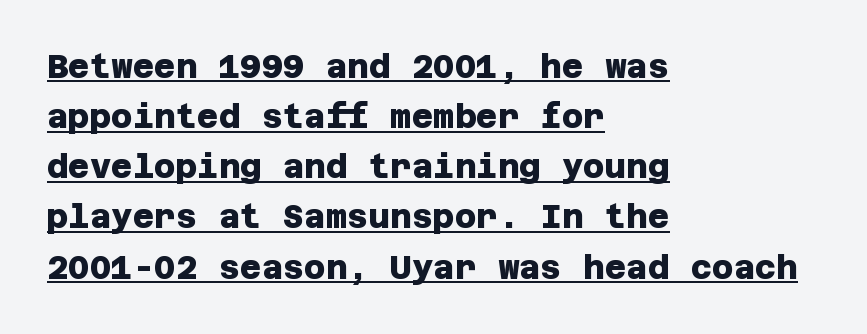
{"serif": "no", "bold": "yes", "weight": "heavy", "width": "normal", "stroke_contrast": "low", "x_height": "large", "underline": "yes", "align": "left", "line_spacing": "normal", "line_spacing_ratio": 1.52, "letter_spacing": "normal", "letter_spacing_em": 0.0, "glyph_px": 33}
